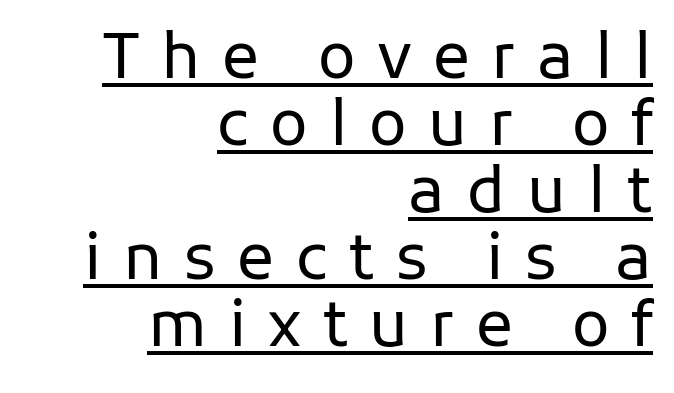
Q: Is the text bold? A: No.
Q: Is the text italic (slanted)? A: No, it is upright.
Q: Is the typeface a serif or a sans-serif typeface? A: Sans-serif.
Q: Is the text underlined? A: Yes.
Q: How is the paragraph aligned? A: Right-aligned.
Q: Is the spacing between letters normal or unusually wide? A: Unusually wide.
Q: Is the spacing between lines tight, normal or loose? A: Tight.
Q: Width (condensed, normal, or wide)? A: Normal.
Q: Stroke contrast? A: Low.
Q: x-height? A: Medium.
Q: Monospaced? A: No.
